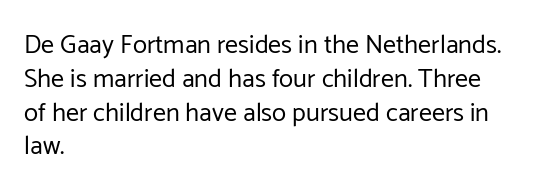
The image shows 26 px text type, upright; set left-aligned, normal line spacing (1.3x), normal letter spacing, not underlined.
